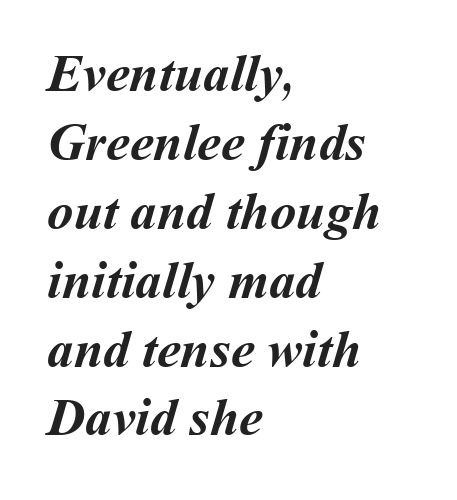
The image shows 53 px semibold type; set left-aligned, normal line spacing (1.3x), normal letter spacing, not underlined; medium stroke contrast and a medium x-height.
